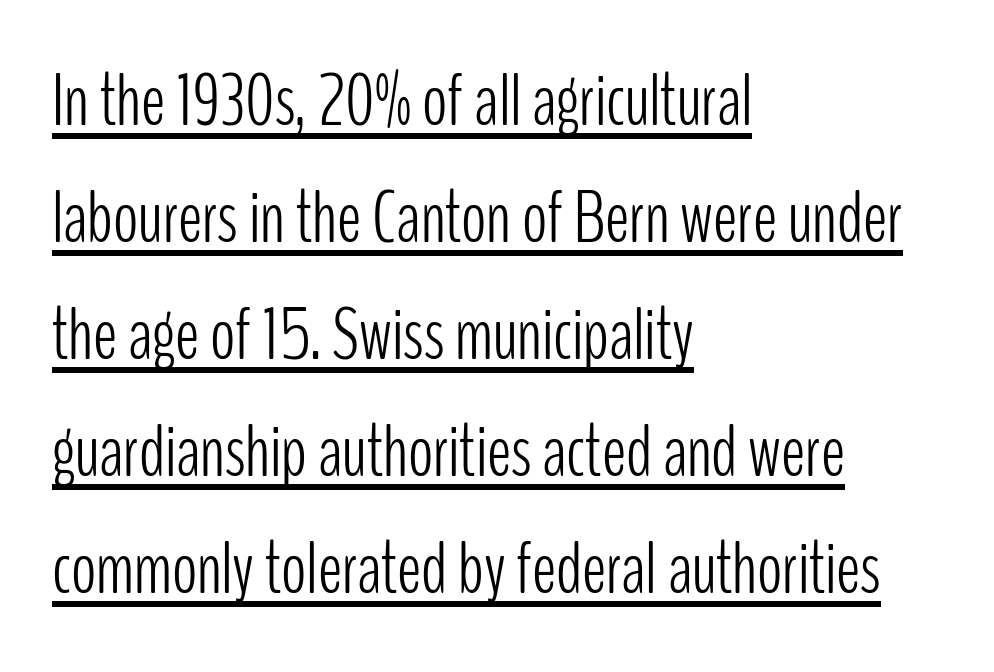
These lines are rendered in a variable-pitch font. Somebody hit Ctrl+U on this one — the words are underlined. Heaviness? Minimal to ordinary, like unemphasized prose. If you measured baseline to baseline, you'd find a middling distance. Visually the block forms a straight wall on the left and a jagged coastline on the right. This rendering leaves character spacing at its baseline value.
